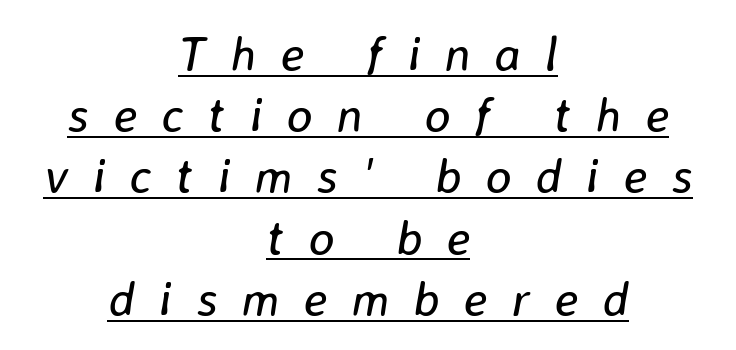
Q: Is the text bold? A: No.
Q: Is the text italic (slanted)? A: Yes, it leans right by about 8 degrees.
Q: Is the text underlined? A: Yes.
Q: How is the paragraph aligned? A: Centered.
Q: Is the spacing between letters normal or unusually wide? A: Unusually wide.
Q: Is the spacing between lines tight, normal or loose? A: Normal.
Q: Width (condensed, normal, or wide)? A: Normal.
Q: Stroke contrast? A: Low.
Q: x-height? A: Medium.
Q: Monospaced? A: No.
